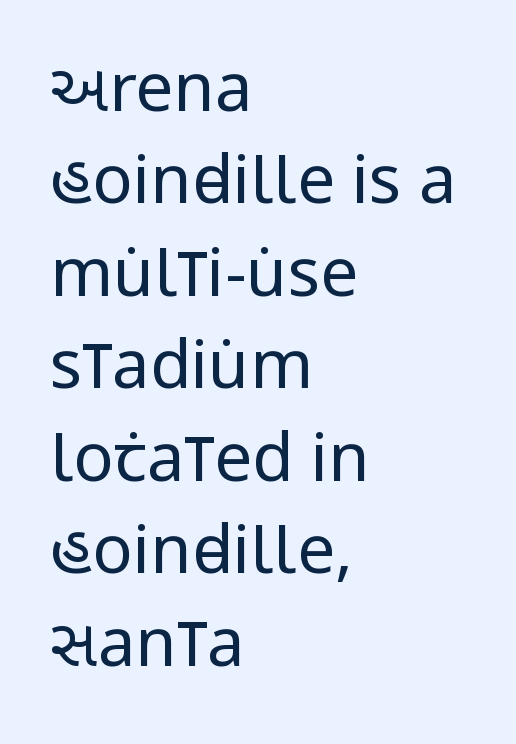
{"serif": "no", "italic": "no", "bold": "no", "weight": "regular", "width": "condensed", "stroke_contrast": "low", "x_height": "large", "monospaced": "no", "underline": "no", "align": "left", "line_spacing": "normal", "line_spacing_ratio": 1.38, "letter_spacing": "normal", "letter_spacing_em": 0.0, "glyph_px": 67}
